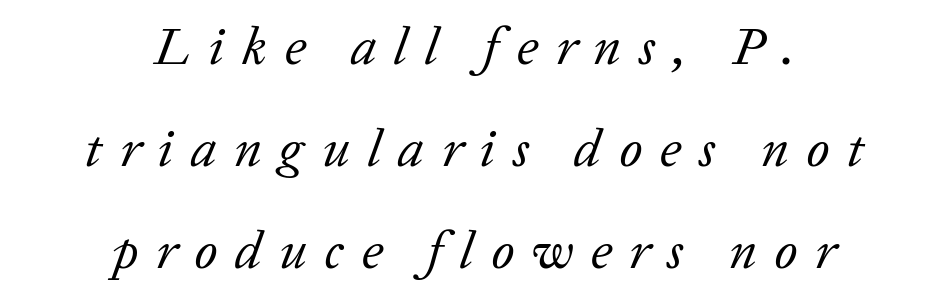
The letters look calm and open, with moderate or lighter stems. Is the letter spacing exaggerated? Yes — the characters are pushed far apart. The vertical gap from one line to the next is large. This sample uses an oblique cut, with every glyph tilted off the vertical. Letters rest on an invisible, unmarked baseline. What kind of face is this? One with serifs.
